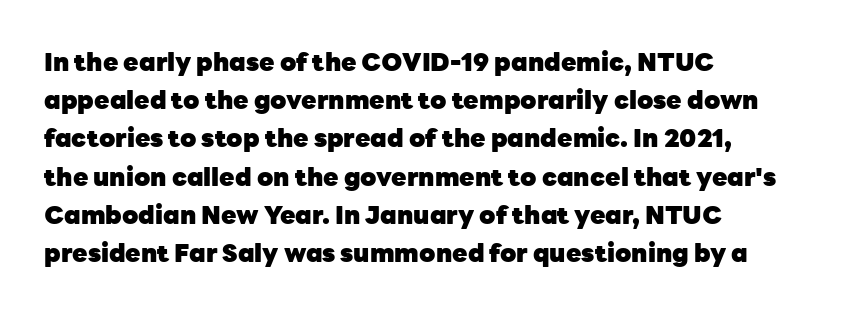
Lines of text with bare space underneath. Quick note: interline space is typical. The line texture is even and compact thanks to regular tracking. The letters stand straight up with perfectly vertical stems. I'd describe the lettering as bold — thick and assertive.
